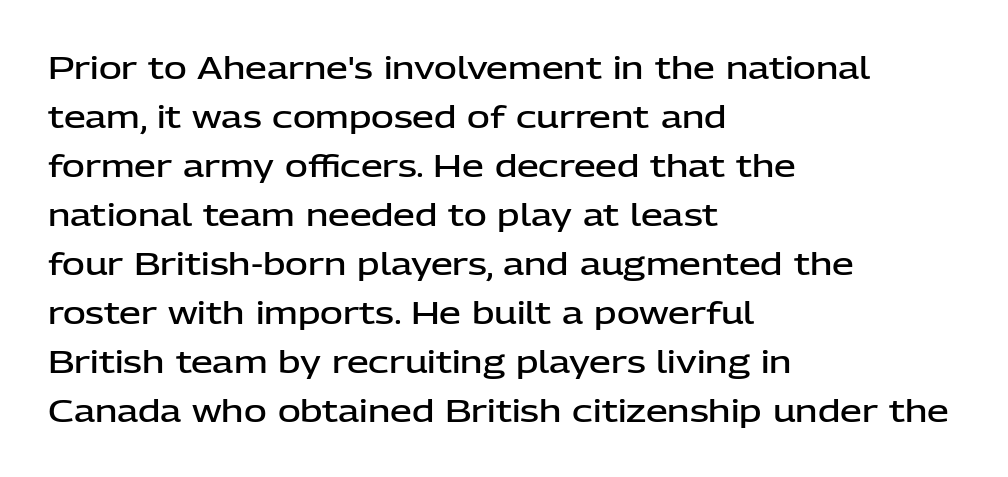
Does the lettering tilt? It doesn't — this is upright. Baseline-to-baseline distance is the conventional proportion of letter height. Beneath every word, the page is bare. The letters advance in unequal steps, a hallmark of proportional type. How heavy is the stroke? Medium-heavy — a semibold, shy of bold.
